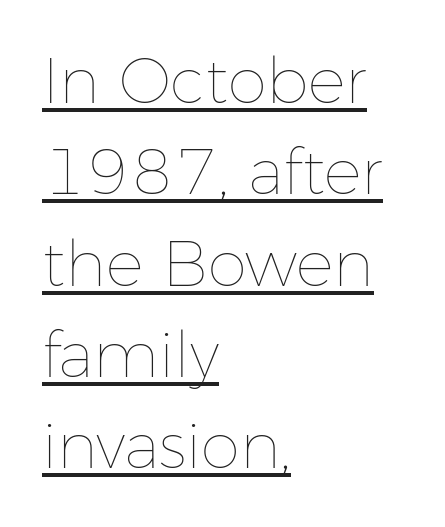
Every stem runs plumb, perpendicular to the baseline. The typesetter has applied underlining to the passage shown. These lines are rendered in a variable-pitch font. Standard letterfit; no display-style spreading of the glyphs. Think standard paragraph weight, or any step lighter than that.
